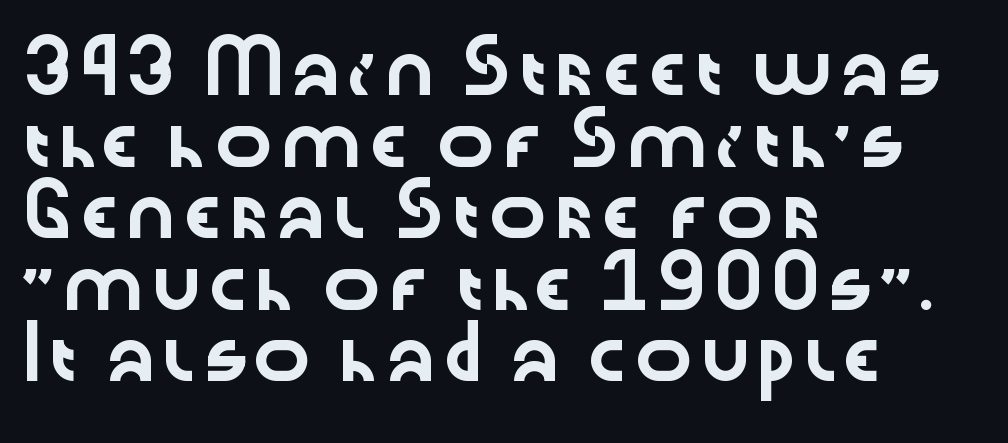
Q: Is the text italic (slanted)? A: No, it is upright.
Q: Is the typeface a serif or a sans-serif typeface? A: Sans-serif.
Q: Is the text underlined? A: No.
Q: How is the paragraph aligned? A: Left-aligned.
Q: Is the spacing between letters normal or unusually wide? A: Normal.
Q: Is the spacing between lines tight, normal or loose? A: Normal.
Q: Width (condensed, normal, or wide)? A: Wide.
Q: Stroke contrast? A: Low.
Q: x-height? A: Medium.
Q: Monospaced? A: No.
